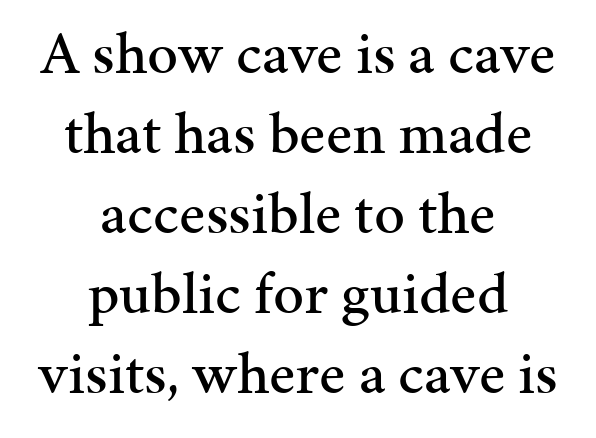
{"serif": "yes", "italic": "no", "width": "normal", "stroke_contrast": "medium", "x_height": "medium", "monospaced": "no", "underline": "no", "align": "center", "line_spacing": "normal", "line_spacing_ratio": 1.31, "letter_spacing": "normal", "letter_spacing_em": 0.0, "glyph_px": 61}
